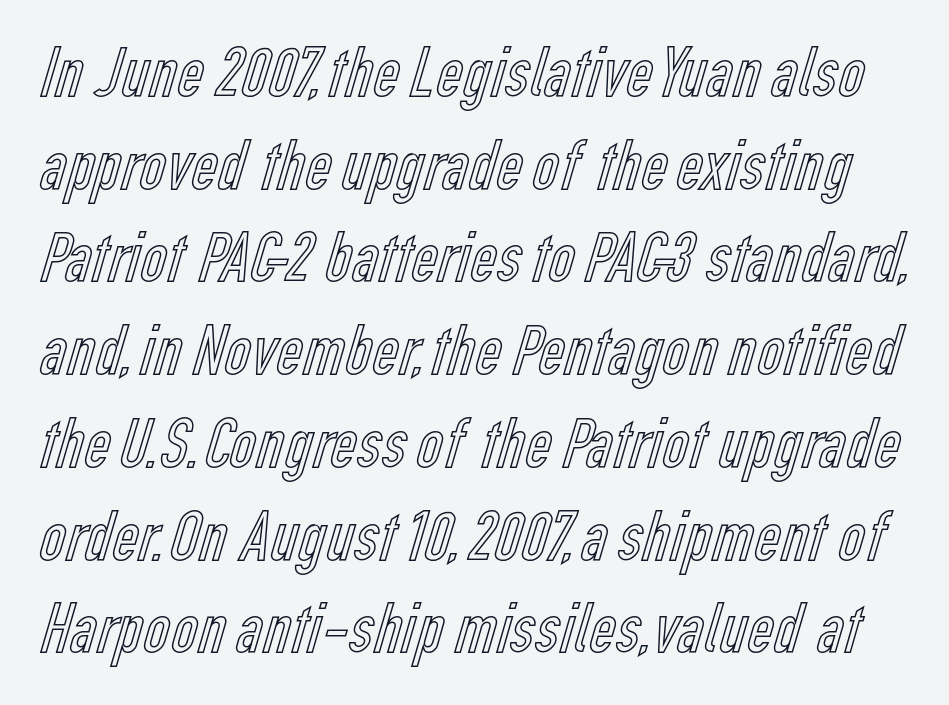
Vertical spacing — default. Descender tails drop into unmarked territory. Here the designer chose a conventional face with non-uniform glyph widths. Standard letterfit; no display-style spreading of the glyphs.
